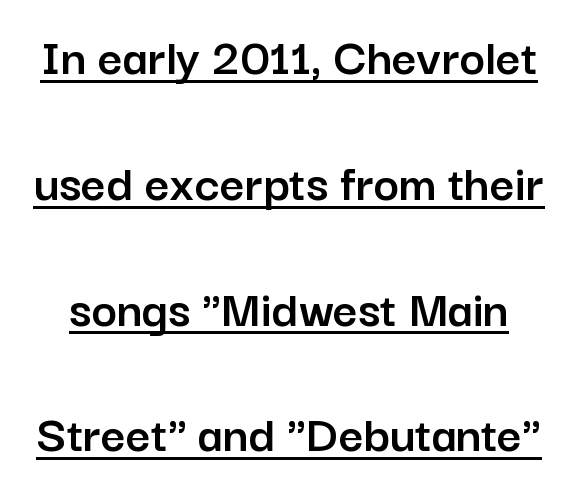
Q: Is the text italic (slanted)? A: No, it is upright.
Q: Is the typeface a serif or a sans-serif typeface? A: Sans-serif.
Q: Is the text underlined? A: Yes.
Q: Is the spacing between letters normal or unusually wide? A: Normal.
Q: Is the spacing between lines tight, normal or loose? A: Loose.
Q: Width (condensed, normal, or wide)? A: Normal.
Q: Stroke contrast? A: Low.
Q: x-height? A: Medium.
Q: Monospaced? A: No.
